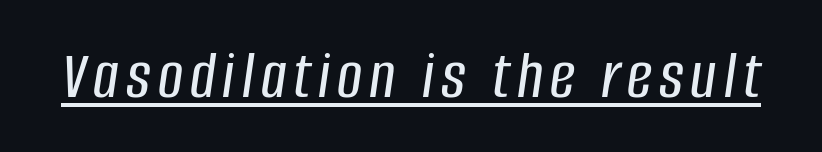
The image shows 70 px condensed type, italic (leaning right); set underlined; low stroke contrast and a large x-height.
